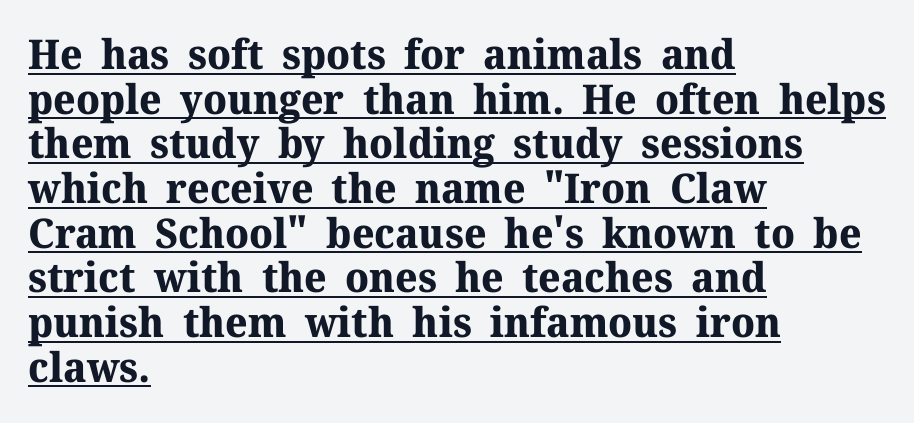
Q: Is the text bold? A: Yes.
Q: Is the text italic (slanted)? A: No, it is upright.
Q: Is the typeface a serif or a sans-serif typeface? A: Serif.
Q: Is the text underlined? A: Yes.
Q: How is the paragraph aligned? A: Left-aligned.
Q: Is the spacing between letters normal or unusually wide? A: Normal.
Q: Is the spacing between lines tight, normal or loose? A: Tight.
Q: Width (condensed, normal, or wide)? A: Normal.
Q: Stroke contrast? A: Medium.
Q: x-height? A: Medium.
Q: Monospaced? A: No.
